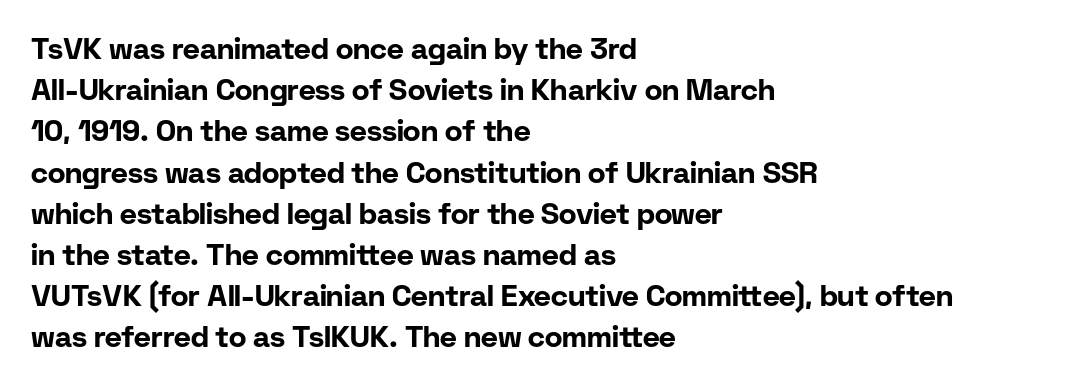
Q: Is the text bold? A: Yes.
Q: Is the text italic (slanted)? A: No, it is upright.
Q: Is the typeface a serif or a sans-serif typeface? A: Sans-serif.
Q: Is the text underlined? A: No.
Q: How is the paragraph aligned? A: Left-aligned.
Q: Is the spacing between letters normal or unusually wide? A: Normal.
Q: Is the spacing between lines tight, normal or loose? A: Normal.
Q: Width (condensed, normal, or wide)? A: Normal.
Q: Stroke contrast? A: Low.
Q: x-height? A: Medium.
Q: Monospaced? A: No.
